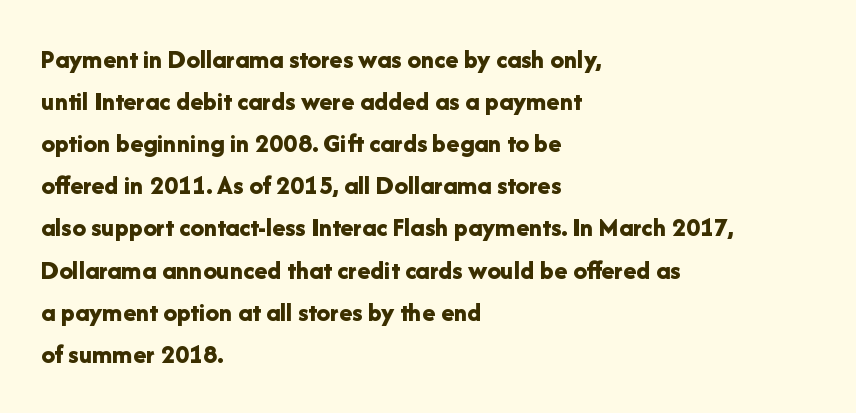
Q: Is the text bold? A: Yes.
Q: Is the text italic (slanted)? A: No, it is upright.
Q: Is the text underlined? A: No.
Q: How is the paragraph aligned? A: Left-aligned.
Q: Is the spacing between letters normal or unusually wide? A: Normal.
Q: Is the spacing between lines tight, normal or loose? A: Normal.
